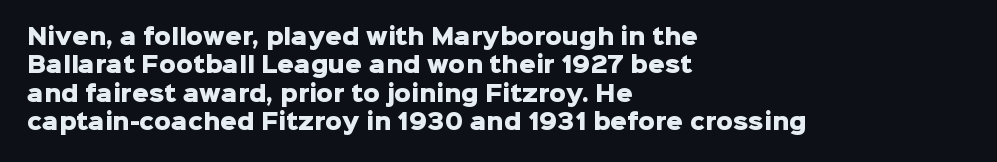
The image shows 21 px bold type, upright; set left-aligned, normal line spacing (1.35x), normal letter spacing, not underlined.
